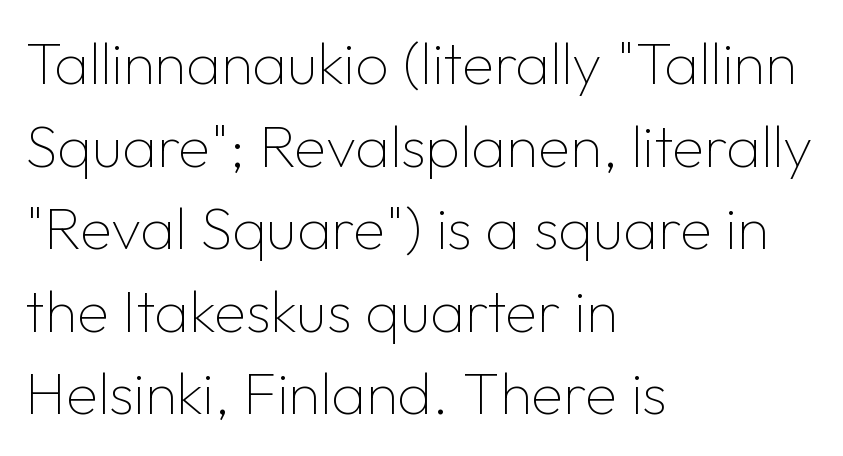
The vertical gap from one line to the next is medium. Typeset ragged right — the left edge is the straight one. The axis of the letterforms is exactly vertical. The passage shown is typed in a proportional face where columns would drift. No feet cap the strokes, marking this as sans-serif type.
